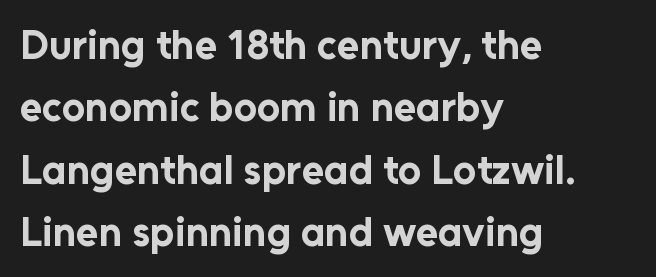
Q: Is the text bold? A: Yes.
Q: Is the text italic (slanted)? A: No, it is upright.
Q: Is the typeface a serif or a sans-serif typeface? A: Sans-serif.
Q: Is the text underlined? A: No.
Q: How is the paragraph aligned? A: Left-aligned.
Q: Is the spacing between letters normal or unusually wide? A: Normal.
Q: Is the spacing between lines tight, normal or loose? A: Normal.
Q: Width (condensed, normal, or wide)? A: Normal.
Q: Stroke contrast? A: Low.
Q: x-height? A: Medium.
Q: Monospaced? A: No.
